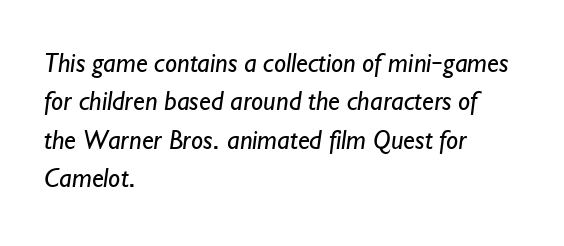
The image shows 27 px text type; set left-aligned, normal line spacing (1.42x), normal letter spacing, not underlined.
